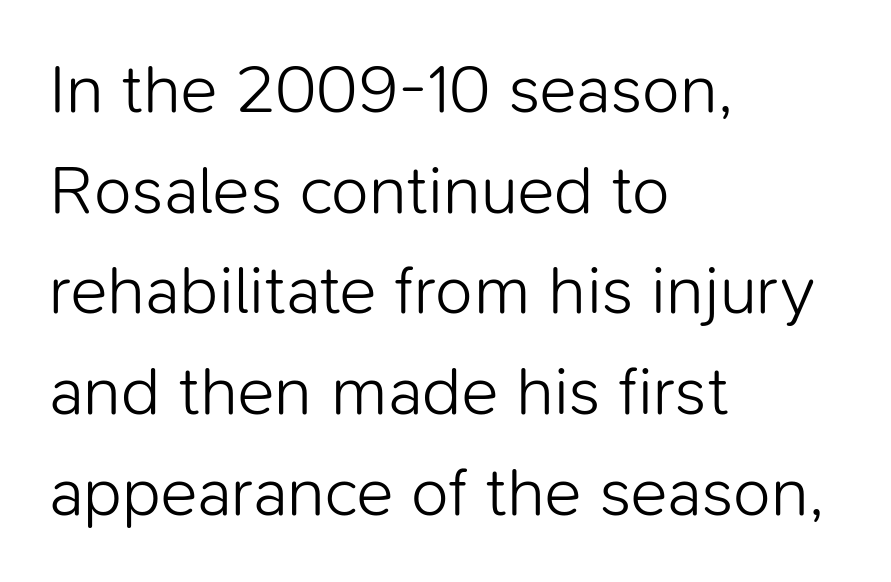
Q: Is the text bold? A: No.
Q: Is the text italic (slanted)? A: No, it is upright.
Q: Is the typeface a serif or a sans-serif typeface? A: Sans-serif.
Q: Is the text underlined? A: No.
Q: How is the paragraph aligned? A: Left-aligned.
Q: Is the spacing between letters normal or unusually wide? A: Normal.
Q: Is the spacing between lines tight, normal or loose? A: Normal.
Q: Width (condensed, normal, or wide)? A: Normal.
Q: Stroke contrast? A: Low.
Q: x-height? A: Medium.
Q: Monospaced? A: No.
